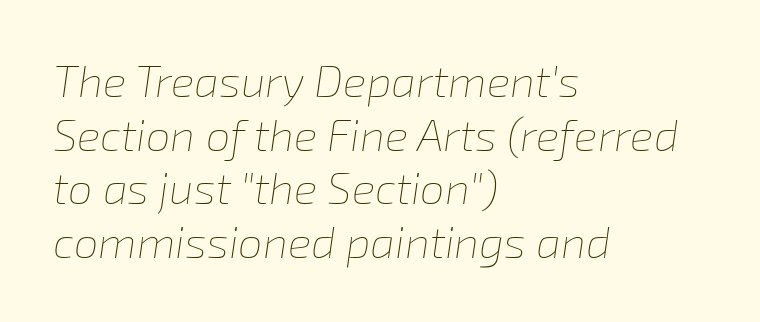
{"italic": "yes", "lean": "right", "slant_degrees": 8, "bold": "no", "weight": "thin", "width": "normal", "stroke_contrast": "low", "x_height": "medium", "monospaced": "no", "underline": "no", "align": "left", "line_spacing_ratio": 1.22, "letter_spacing": "normal", "letter_spacing_em": 0.0, "glyph_px": 44}
